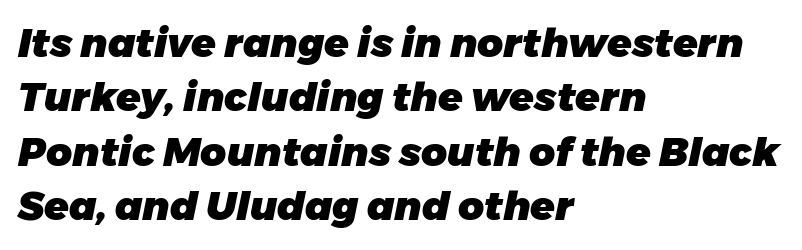
The image shows 40 px heavy type, italic (leaning right); set left-aligned, normal line spacing (1.36x), normal letter spacing, not underlined; low stroke contrast and a medium x-height.
